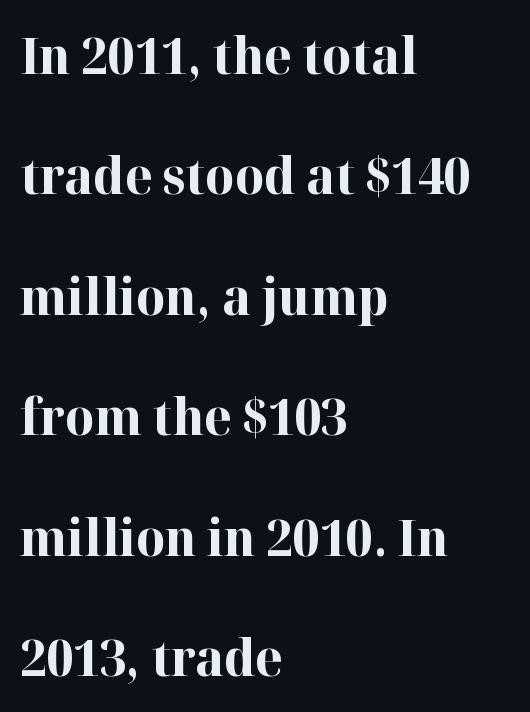
The image shows 50 px bold serif type, upright; set left-aligned, loose line spacing (2.41x), normal letter spacing, not underlined; high stroke contrast and a medium x-height.
